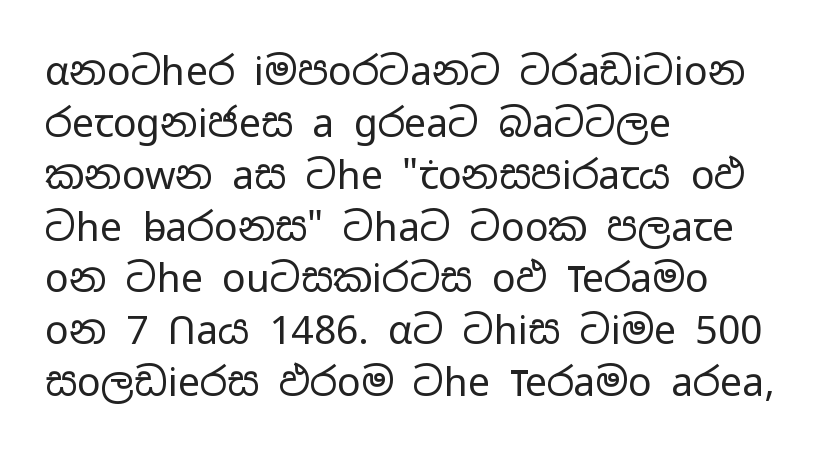
Q: Is the text bold? A: No.
Q: Is the text italic (slanted)? A: No, it is upright.
Q: Is the typeface a serif or a sans-serif typeface? A: Sans-serif.
Q: Is the text underlined? A: No.
Q: How is the paragraph aligned? A: Left-aligned.
Q: Is the spacing between letters normal or unusually wide? A: Normal.
Q: Is the spacing between lines tight, normal or loose? A: Normal.
Q: Width (condensed, normal, or wide)? A: Wide.
Q: Stroke contrast? A: Low.
Q: x-height? A: Medium.
Q: Monospaced? A: No.
